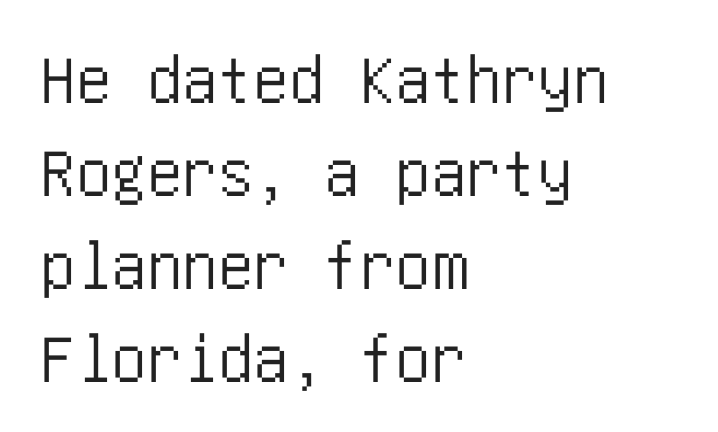
Nobody touched the tracking dial on this one. The letters stand straight up with perfectly vertical stems. The words here are not underlined. These lines stack with their left ends in a neat column. This sample keeps an unexceptional amount of space between lines.
